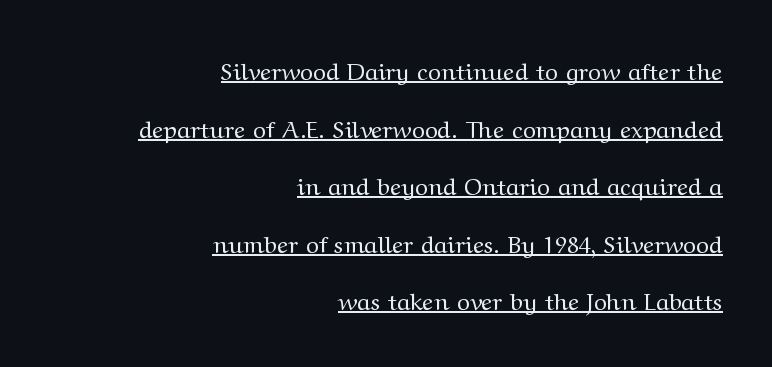
The image shows 24 px text type, upright; set right-aligned, loose line spacing (2.4x), normal letter spacing, underlined.
